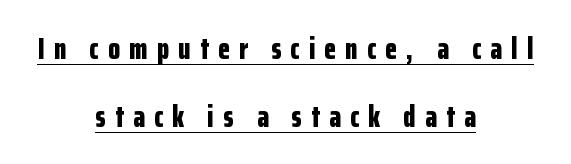
{"serif": "no", "italic": "no", "bold": "yes", "weight": "bold", "width": "condensed", "stroke_contrast": "low", "x_height": "medium", "monospaced": "no", "underline": "yes", "align": "center", "line_spacing": "loose", "line_spacing_ratio": 2.19, "letter_spacing": "wide", "letter_spacing_em": 0.3, "glyph_px": 31}
